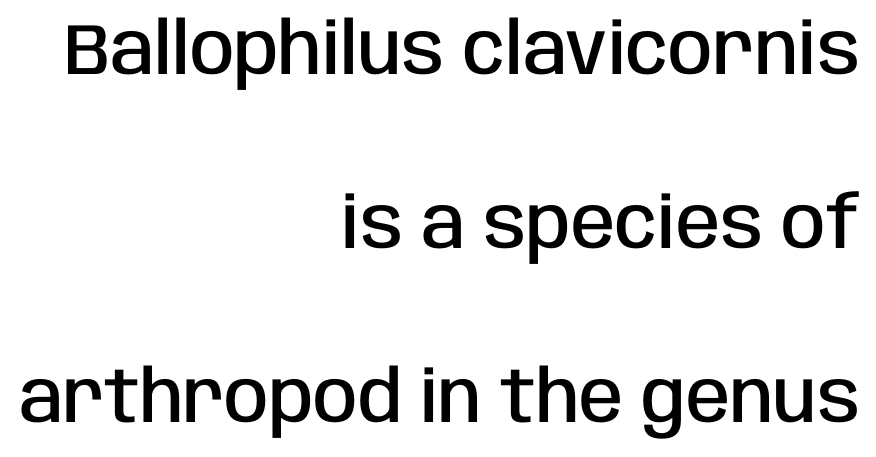
The setting favours the right margin, as signatures and pull-quotes sometimes do. The block of text is sparse from top to bottom, with ample space between rows. Nothing sits at the stroke ends, so this counts as sans-serif. Look at the tracking — it's just the regular setting, nothing added. Spacing verdict: proportional, widths tailored to each character.
